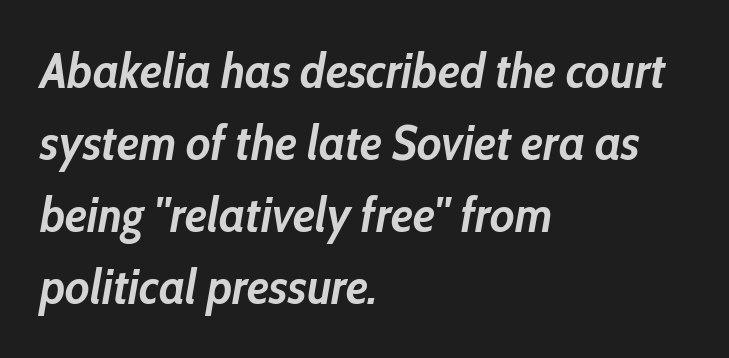
Q: Is the text bold? A: Yes.
Q: Is the text italic (slanted)? A: Yes, it leans right by about 10 degrees.
Q: Is the text underlined? A: No.
Q: How is the paragraph aligned? A: Left-aligned.
Q: Is the spacing between letters normal or unusually wide? A: Normal.
Q: Is the spacing between lines tight, normal or loose? A: Normal.
Q: Width (condensed, normal, or wide)? A: Condensed.
Q: Stroke contrast? A: Low.
Q: x-height? A: Medium.
Q: Monospaced? A: No.
